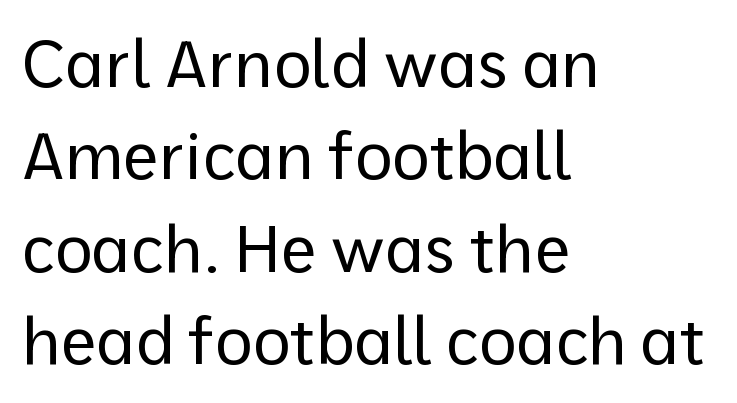
{"serif": "no", "italic": "no", "bold": "no", "weight": "regular", "width": "normal", "stroke_contrast": "low", "x_height": "medium", "monospaced": "no", "underline": "no", "align": "left", "line_spacing": "normal", "line_spacing_ratio": 1.42, "letter_spacing": "normal", "letter_spacing_em": 0.0, "glyph_px": 65}
